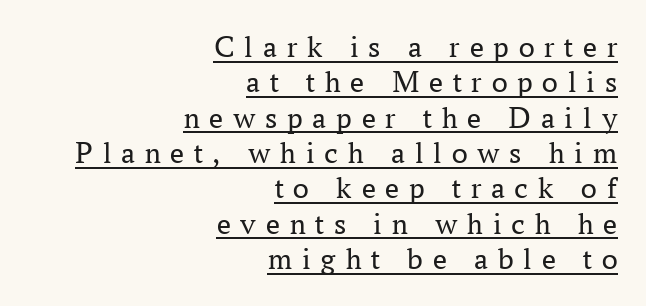
The image shows 31 px regular-weight serif type, upright; set right-aligned, tight line spacing (1.14x), unusually wide letter spacing (+0.32 em), underlined; medium stroke contrast and a medium x-height.
